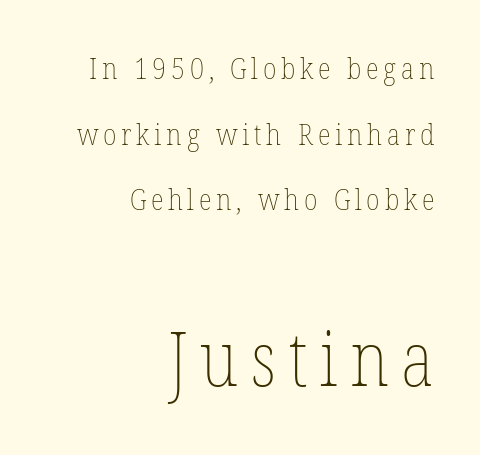
Q: Is the text bold? A: No.
Q: Is the text italic (slanted)? A: No, it is upright.
Q: Is the text underlined? A: No.
Q: How is the paragraph aligned? A: Right-aligned.
Q: Is the spacing between lines tight, normal or loose? A: Loose.
Q: Which block of text is set in a larger size, the first (top) or the second (bottom)? A: The second (bottom) one.
Q: Width (condensed, normal, or wide)? A: Condensed.
Q: Stroke contrast? A: Low.
Q: x-height? A: Medium.
Q: Monospaced? A: No.
